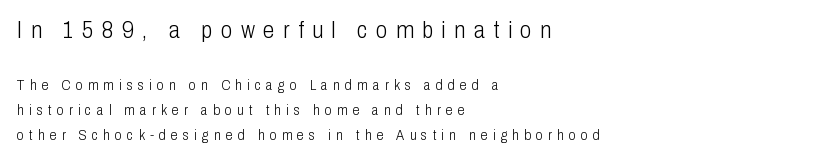
Q: Is the text bold? A: No.
Q: Is the text italic (slanted)? A: No, it is upright.
Q: Is the text underlined? A: No.
Q: How is the paragraph aligned? A: Left-aligned.
Q: Is the spacing between letters normal or unusually wide? A: Unusually wide.
Q: Which block of text is set in a larger size, the first (top) or the second (bottom)? A: The first (top) one.
